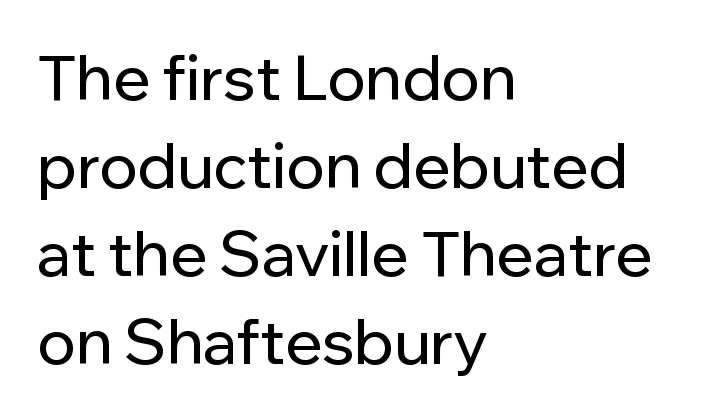
The rendering shows plain stroke endings on the letterforms — a sans-serif design. The line texture is even and compact thanks to regular tracking. You could not count columns in this text — the font is proportionally spaced. Underline: absent. Every row of glyphs begins at an identical x-position on the left. This block has exactly the height ordinary leading produces.
